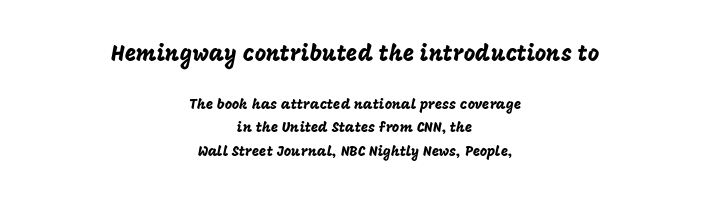
{"underline": "no", "align": "center", "line_spacing": "normal", "line_spacing_ratio": 1.66, "letter_spacing": "normal", "letter_spacing_em": 0.0, "larger_block": "first", "size_ratio": 1.57, "glyph_px": 22}
